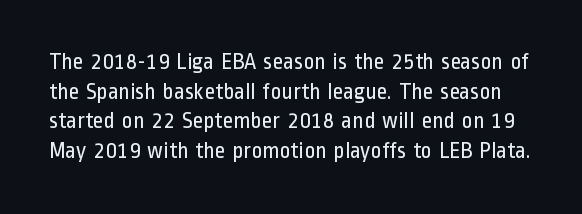
The image shows 23 px text type, upright; set normal line spacing (1.29x), normal letter spacing, not underlined.
